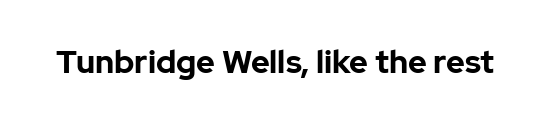
Q: Is the text bold? A: Yes.
Q: Is the text italic (slanted)? A: No, it is upright.
Q: Is the typeface a serif or a sans-serif typeface? A: Sans-serif.
Q: Is the text underlined? A: No.
Q: Is the spacing between letters normal or unusually wide? A: Normal.
Q: Width (condensed, normal, or wide)? A: Normal.
Q: Stroke contrast? A: Low.
Q: x-height? A: Medium.
Q: Monospaced? A: No.
